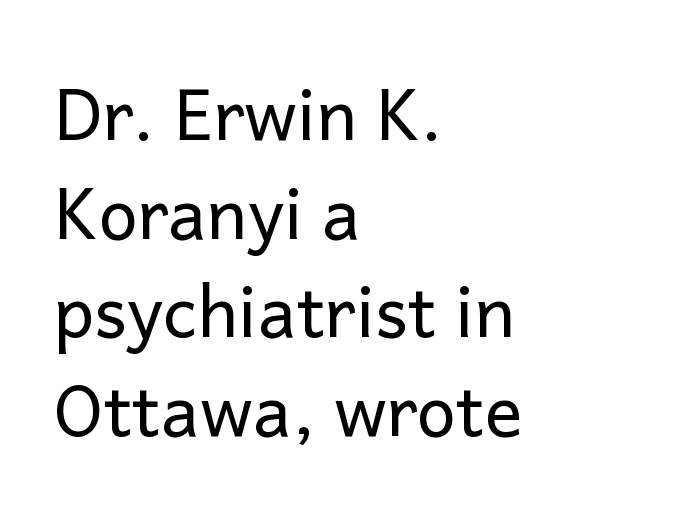
Q: Is the text bold? A: No.
Q: Is the text italic (slanted)? A: No, it is upright.
Q: Is the typeface a serif or a sans-serif typeface? A: Sans-serif.
Q: Is the text underlined? A: No.
Q: How is the paragraph aligned? A: Left-aligned.
Q: Is the spacing between letters normal or unusually wide? A: Normal.
Q: Is the spacing between lines tight, normal or loose? A: Normal.
Q: Width (condensed, normal, or wide)? A: Normal.
Q: Stroke contrast? A: Low.
Q: x-height? A: Medium.
Q: Monospaced? A: No.
